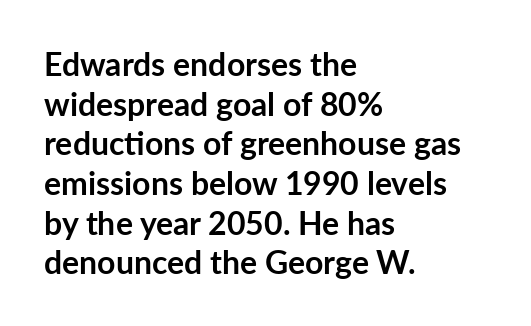
The image shows 32 px semibold sans-serif type, upright; set left-aligned, line spacing 1.24x, normal letter spacing, not underlined; low stroke contrast and a medium x-height.
